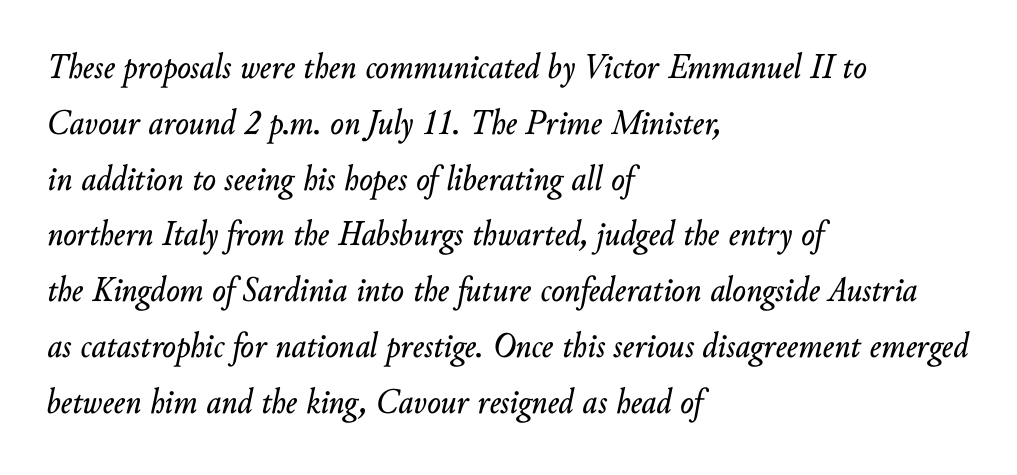
The image shows 36 px text type, italic (leaning right); set left-aligned, normal line spacing (1.55x), normal letter spacing, not underlined; low stroke contrast and a small x-height.
